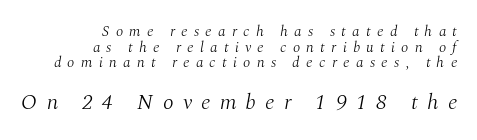
The image shows 22 px text type, italic (leaning right); set right-aligned, tight line spacing (1.05x), unusually wide letter spacing (+0.42 em), not underlined; the second (bottom) block is 1.47x larger.
